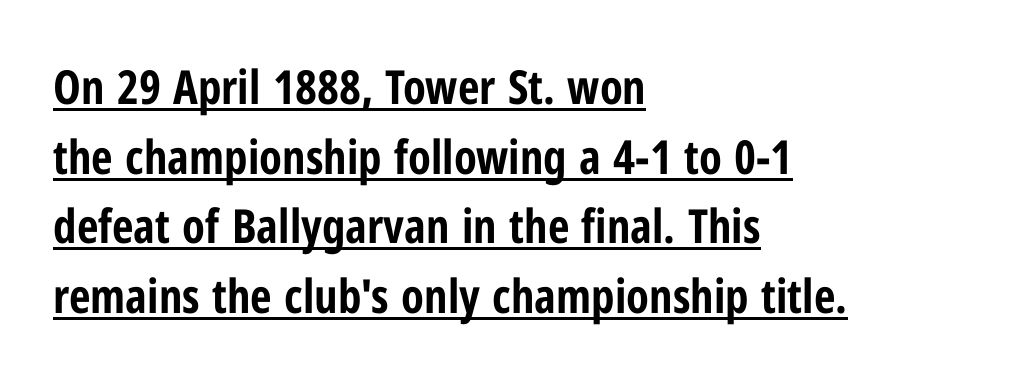
These lines are rendered in a variable-pitch font. Rendered with straight, roman letterforms. The specimen includes a rule beneath the text block's lines. The type is set solid horizontally, with unmodified tracking.
